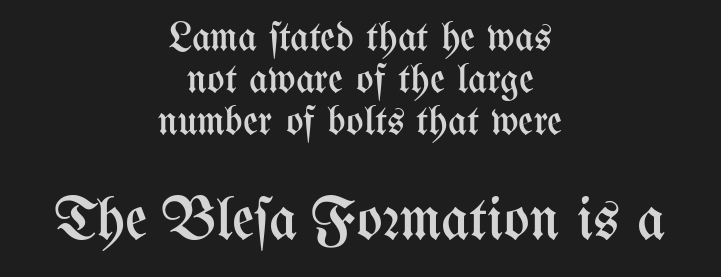
{"italic": "no", "bold": "no", "weight": "regular", "width": "condensed", "stroke_contrast": "medium", "x_height": "medium", "monospaced": "no", "underline": "no", "align": "center", "line_spacing": "tight", "line_spacing_ratio": 1.03, "letter_spacing": "normal", "letter_spacing_em": 0.0, "larger_block": "second", "size_ratio": 1.49, "glyph_px": 61}
